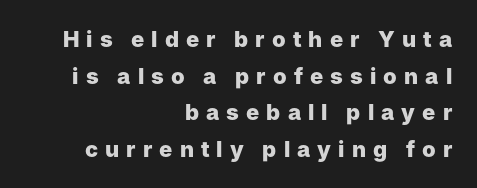
Q: Is the text bold? A: Yes.
Q: Is the text italic (slanted)? A: No, it is upright.
Q: Is the text underlined? A: No.
Q: How is the paragraph aligned? A: Right-aligned.
Q: Is the spacing between letters normal or unusually wide? A: Unusually wide.
Q: Is the spacing between lines tight, normal or loose? A: Normal.
